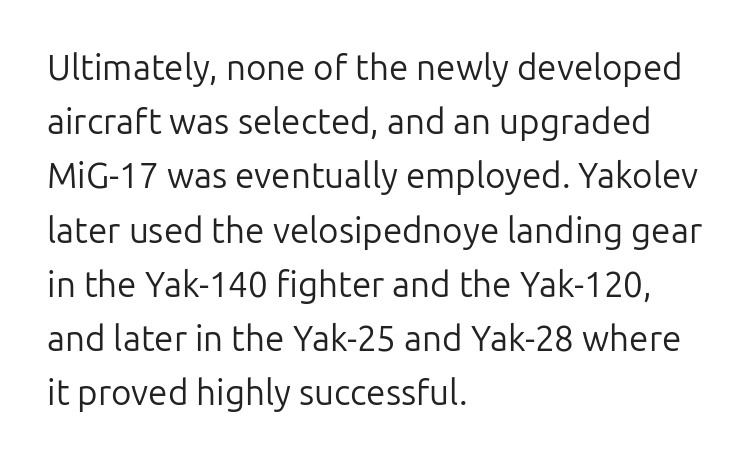
The image shows 35 px regular-weight sans-serif type, upright; set left-aligned, normal line spacing (1.55x), normal letter spacing, not underlined; low stroke contrast and a medium x-height.
